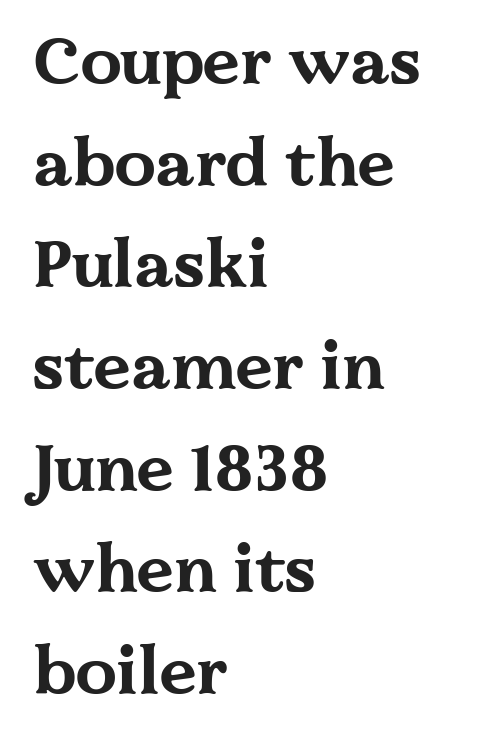
The rag falls on the right side of this text block. Every stem runs plumb, perpendicular to the baseline. Glance below the letters and you will spot only blank space. This is serif lettering, the kind often seen in printed books. This rendering leaves character spacing at its baseline value.
